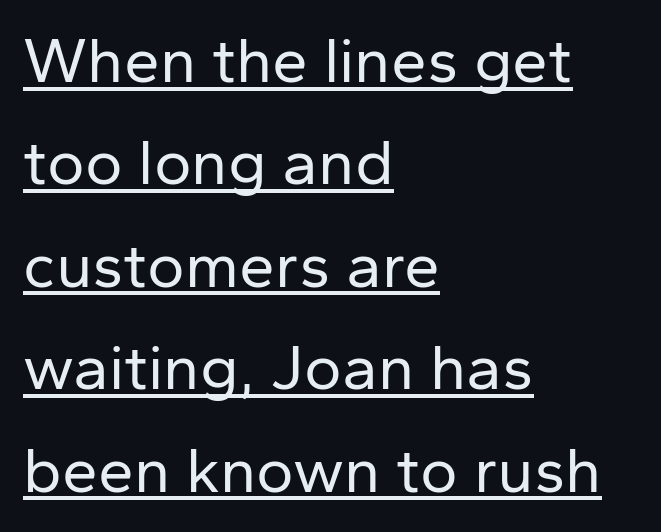
{"serif": "no", "italic": "no", "bold": "no", "weight": "regular", "width": "normal", "stroke_contrast": "low", "x_height": "medium", "monospaced": "no", "underline": "yes", "align": "left", "line_spacing": "normal", "line_spacing_ratio": 1.6, "letter_spacing": "normal", "letter_spacing_em": 0.0, "glyph_px": 64}
